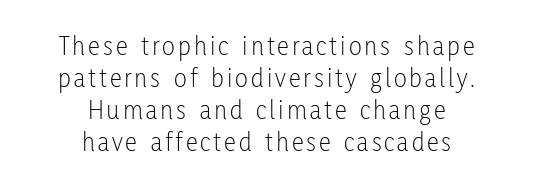
{"italic": "no", "bold": "no", "underline": "no", "align": "center", "line_spacing_ratio": 1.18, "glyph_px": 27}
